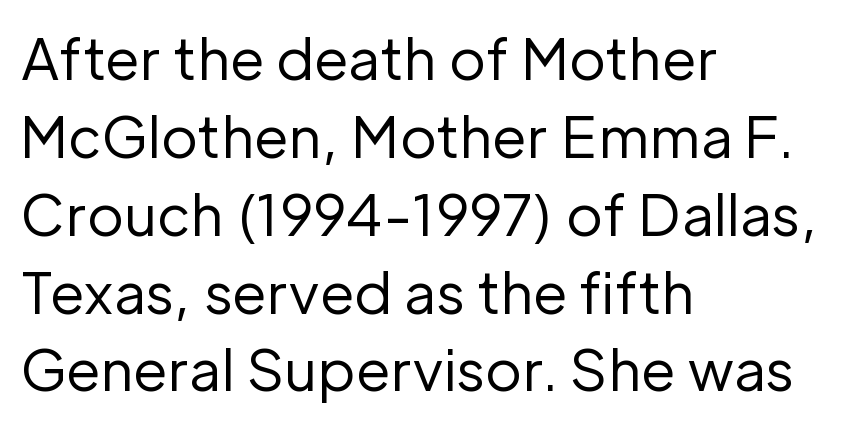
Q: Is the text bold? A: No.
Q: Is the text italic (slanted)? A: No, it is upright.
Q: Is the typeface a serif or a sans-serif typeface? A: Sans-serif.
Q: Is the text underlined? A: No.
Q: How is the paragraph aligned? A: Left-aligned.
Q: Is the spacing between letters normal or unusually wide? A: Normal.
Q: Is the spacing between lines tight, normal or loose? A: Normal.
Q: Width (condensed, normal, or wide)? A: Normal.
Q: Stroke contrast? A: Low.
Q: x-height? A: Medium.
Q: Monospaced? A: No.
